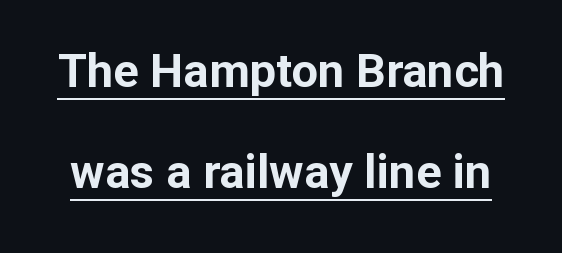
The image shows 47 px bold sans-serif type, upright; set loose line spacing (2.14x), normal letter spacing, underlined; low stroke contrast and a medium x-height.
